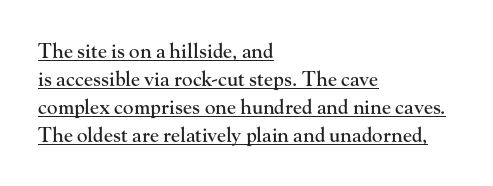
The image shows 20 px text type, upright; set left-aligned, normal line spacing (1.4x), normal letter spacing, underlined.
